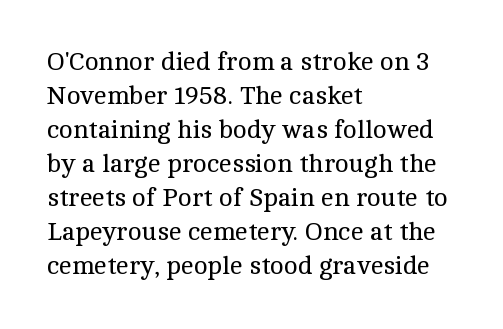
Q: Is the text bold? A: No.
Q: Is the text italic (slanted)? A: No, it is upright.
Q: Is the text underlined? A: No.
Q: How is the paragraph aligned? A: Left-aligned.
Q: Is the spacing between letters normal or unusually wide? A: Normal.
Q: Is the spacing between lines tight, normal or loose? A: Normal.
